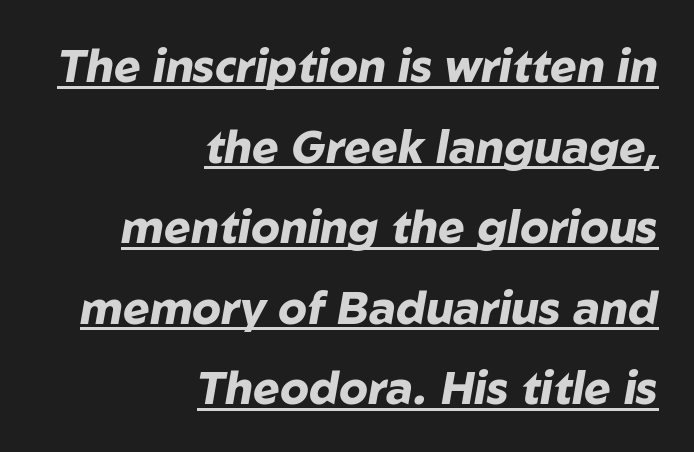
Line ends are locked; line starts wander. Looks like regular typesetting: each glyph gets only the width it needs. Descenders here cross a horizontal rule under the line. No extra tracking has been applied to these lines. Notice how thick the strokes are: this is what a full bold looks like. Compared with ordinary roman type, these characters are visibly tilted.
